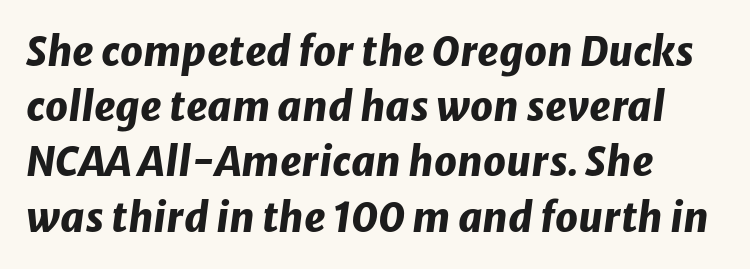
Q: Is the text bold? A: Yes.
Q: Is the text italic (slanted)? A: Yes, it leans right by about 8 degrees.
Q: Is the text underlined? A: No.
Q: How is the paragraph aligned? A: Left-aligned.
Q: Is the spacing between letters normal or unusually wide? A: Normal.
Q: Is the spacing between lines tight, normal or loose? A: Normal.
Q: Width (condensed, normal, or wide)? A: Normal.
Q: Stroke contrast? A: Low.
Q: x-height? A: Medium.
Q: Monospaced? A: No.
